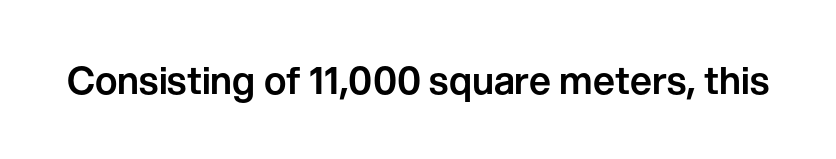
The image shows 38 px sans-serif type, upright; set normal letter spacing, not underlined; low stroke contrast and a medium x-height.
